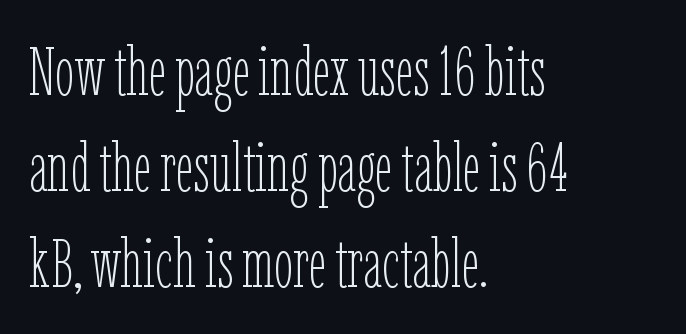
Q: Is the text bold? A: No.
Q: Is the text italic (slanted)? A: No, it is upright.
Q: Is the text underlined? A: No.
Q: How is the paragraph aligned? A: Left-aligned.
Q: Is the spacing between letters normal or unusually wide? A: Normal.
Q: Is the spacing between lines tight, normal or loose? A: Normal.
Q: Width (condensed, normal, or wide)? A: Condensed.
Q: Stroke contrast? A: Low.
Q: x-height? A: Medium.
Q: Monospaced? A: No.
